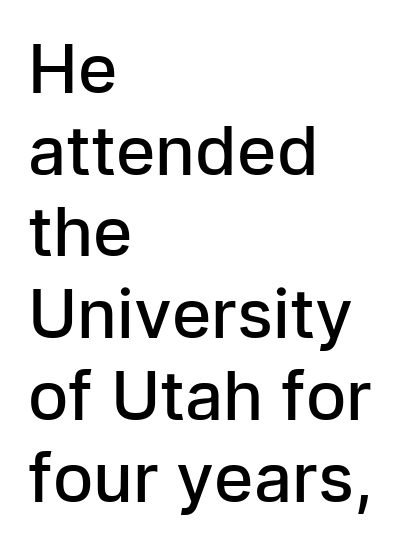
Just letters on the line, the space beneath them empty. Line starts are locked; line ends wander. Spacing verdict: proportional, widths tailored to each character. Stroke terminals: plain, sans-serif. Posture: upright roman.
